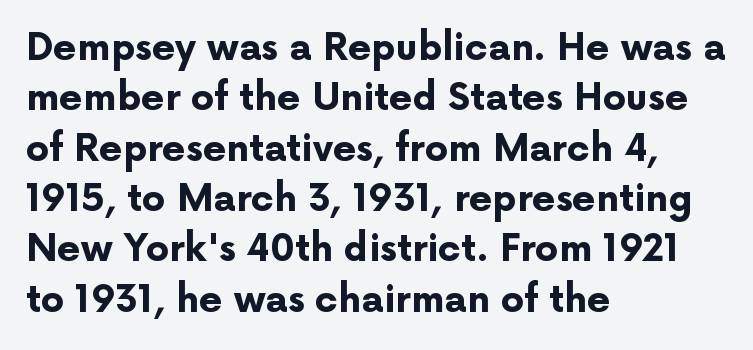
{"serif": "no", "italic": "no", "bold": "yes", "weight": "bold", "width": "normal", "stroke_contrast": "low", "x_height": "medium", "monospaced": "no", "underline": "no", "align": "left", "line_spacing": "normal", "line_spacing_ratio": 1.36, "letter_spacing": "normal", "letter_spacing_em": 0.0, "glyph_px": 37}
